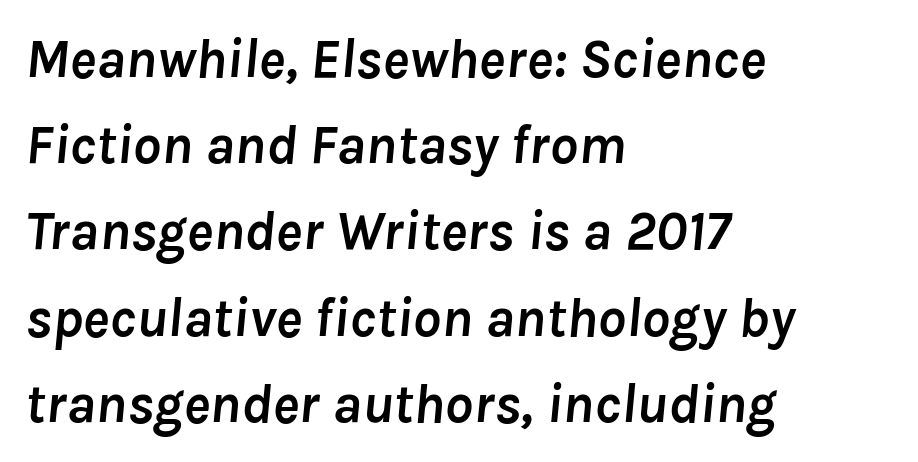
The image shows 56 px semibold type, italic (leaning right); set left-aligned, normal line spacing (1.54x), normal letter spacing, not underlined; low stroke contrast and a medium x-height.
